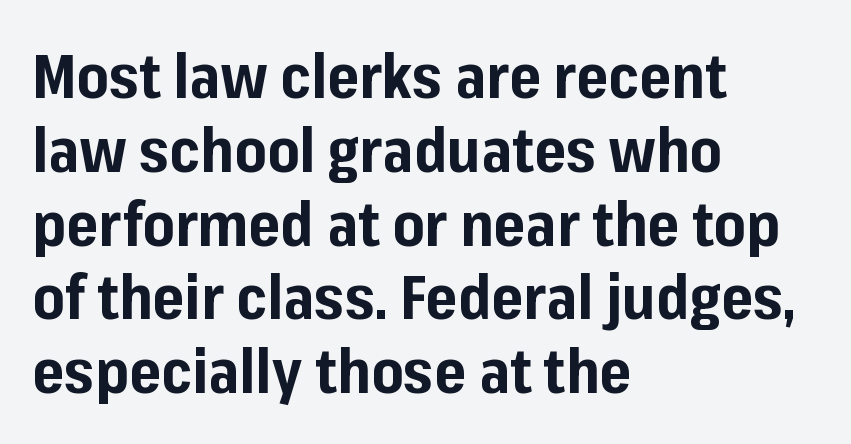
{"serif": "no", "italic": "no", "bold": "yes", "weight": "bold", "width": "normal", "stroke_contrast": "low", "x_height": "medium", "monospaced": "no", "underline": "no", "align": "left", "line_spacing_ratio": 1.21, "letter_spacing": "normal", "letter_spacing_em": 0.0, "glyph_px": 61}
